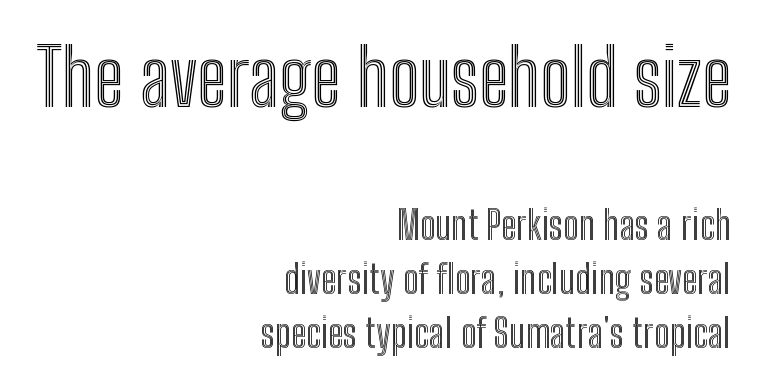
The image shows 79 px condensed type, upright; set right-aligned, normal line spacing (1.36x), normal letter spacing, not underlined; the first (top) block is 1.98x larger; a medium x-height.
